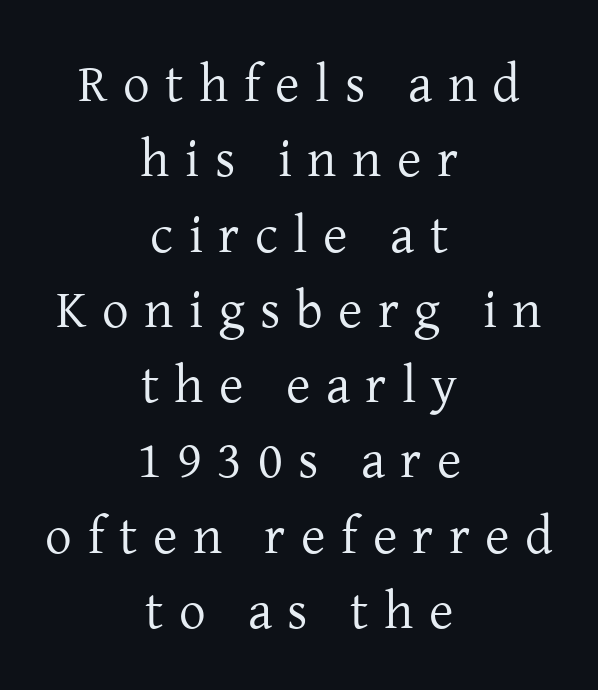
A quiet, ordinary-to-light weight characterises the typeface. How would I describe the line gaps? Plain and ordinary. The lines in this sample share a center point and differ in where they start and stop. Do the letters lean? They stand straight. Varying glyph widths throughout — classic text-font behaviour. Each letter's strokes conclude with small projecting serifs.
